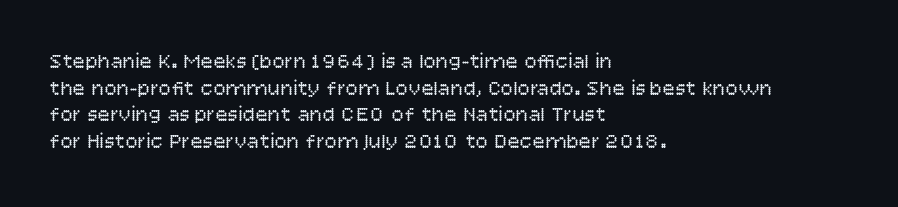
Summary of weight: not heavy and not bold. The vertical gap from one line to the next is medium. The type is set solid horizontally, with unmodified tracking. No italicization has been applied; the sample stays upright. The paragraph shown leans on its left margin. The gap between lines stays unmarked.
